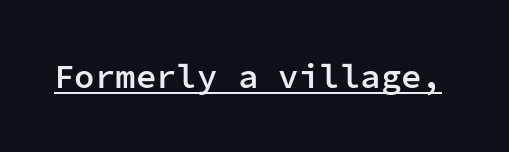
{"serif": "no", "italic": "no", "bold": "semi", "weight": "semibold", "width": "normal", "stroke_contrast": "low", "x_height": "medium", "monospaced": "yes", "underline": "yes", "letter_spacing": "normal", "letter_spacing_em": 0.0, "glyph_px": 34}
